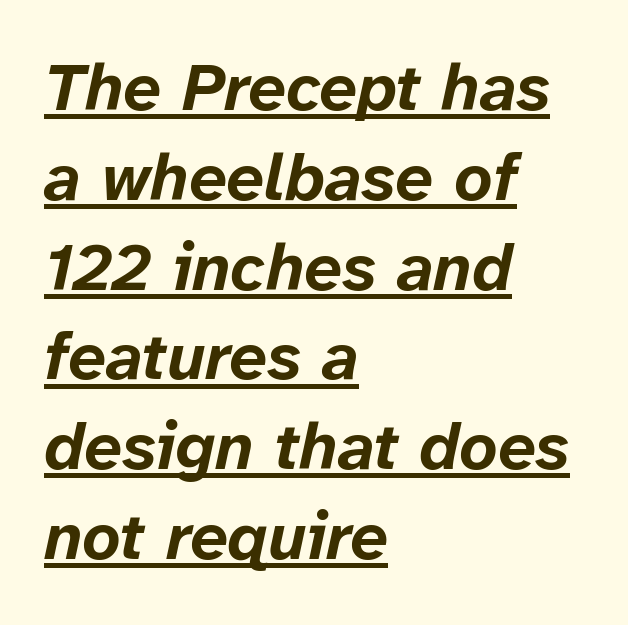
{"italic": "yes", "lean": "right", "slant_degrees": 12, "bold": "yes", "weight": "bold", "width": "normal", "stroke_contrast": "low", "x_height": "medium", "monospaced": "no", "underline": "yes", "align": "left", "line_spacing": "normal", "line_spacing_ratio": 1.34, "letter_spacing": "normal", "letter_spacing_em": 0.0, "glyph_px": 67}
